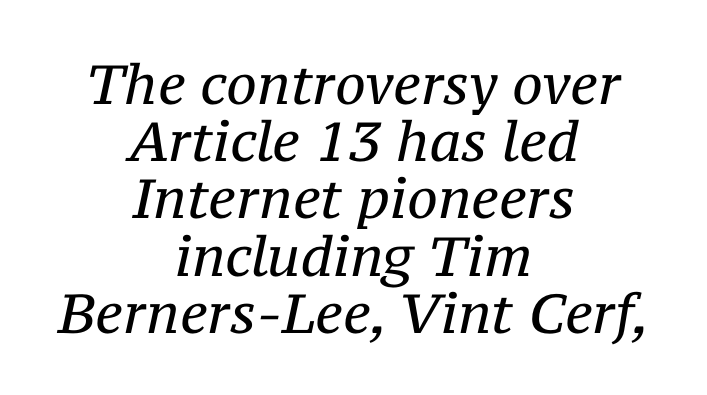
The image shows 55 px regular-weight serif type, italic (leaning right); set centered, tight line spacing (1.04x), normal letter spacing, not underlined; medium stroke contrast and a medium x-height.
